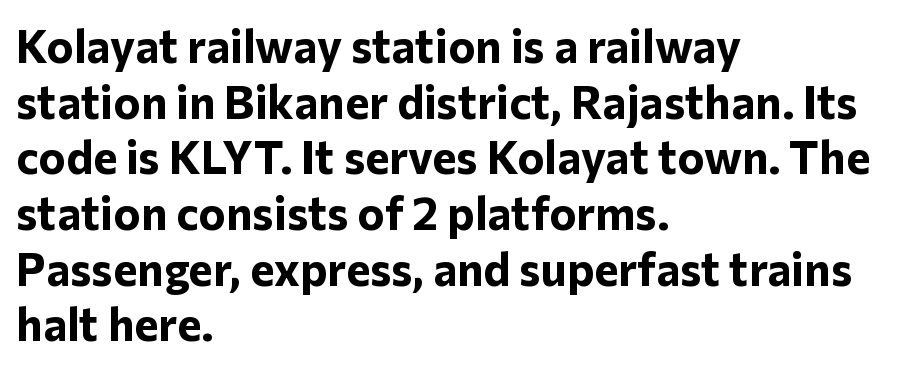
If you drew a ruler down the left edge, every line would touch it. Does the weight exceed regular? Yes, all the way to bold. The letters sit at their default tracking, neither squeezed nor spread. Looks like regular typesetting: each glyph gets only the width it needs.
